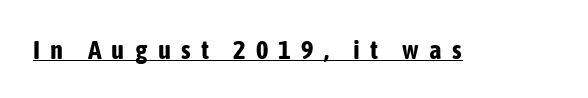
Q: Is the text bold? A: Yes.
Q: Is the text italic (slanted)? A: No, it is upright.
Q: Is the text underlined? A: Yes.
Q: Is the spacing between letters normal or unusually wide? A: Unusually wide.
